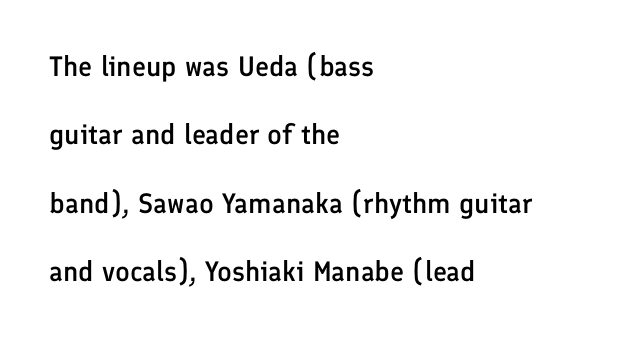
Typographically, this falls in the sans-serif category. Each glyph is drawn with semibold strokes, heavier than normal yet not fully bold. Casual observation: everything's shoved over to the left. Is this a fixed-width face? No — the glyphs have proportional, varying widths.
